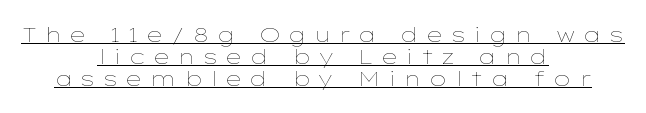
The image shows 21 px text type, upright; set centered, tight line spacing (1.04x), unusually wide letter spacing (+0.34 em), underlined.
